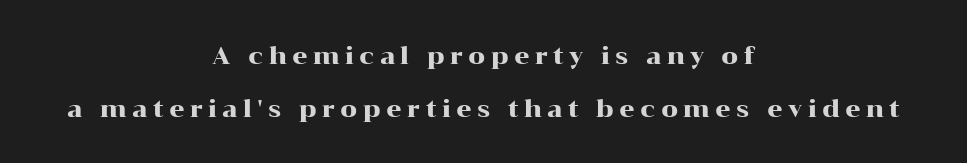
{"italic": "no", "underline": "no", "align": "center", "line_spacing": "loose", "line_spacing_ratio": 2.22, "letter_spacing": "wide", "letter_spacing_em": 0.22, "glyph_px": 24}
